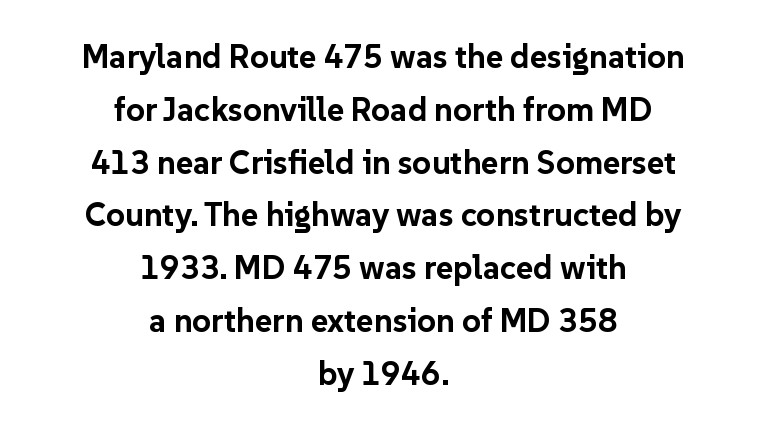
The image shows 33 px bold sans-serif type, upright; set centered, normal line spacing (1.6x), normal letter spacing, not underlined; low stroke contrast and a medium x-height.
